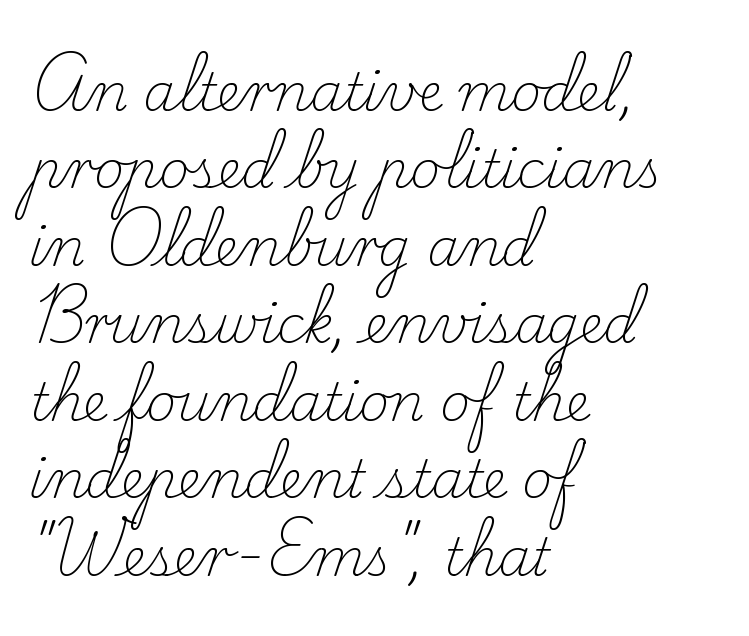
{"serif": "yes", "bold": "no", "weight": "light", "width": "normal", "stroke_contrast": "low", "x_height": "small", "monospaced": "no", "underline": "no", "align": "left", "line_spacing": "normal", "line_spacing_ratio": 1.49, "letter_spacing": "normal", "letter_spacing_em": 0.0, "glyph_px": 52}
